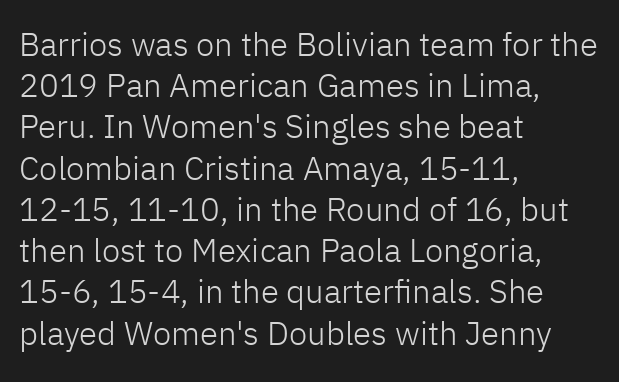
The letters carry no serifs — their stems end cleanly without finishing strokes. The font's upright variant was chosen for this text. You could not count columns in this text — the font is proportionally spaced. Letters rest on an invisible, unmarked baseline. Here the glyphs are tracked normally, forming tight word shapes.
